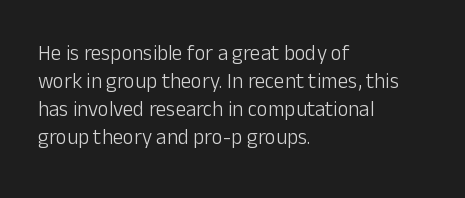
Q: Is the text bold? A: No.
Q: Is the text italic (slanted)? A: No, it is upright.
Q: Is the text underlined? A: No.
Q: How is the paragraph aligned? A: Left-aligned.
Q: Is the spacing between letters normal or unusually wide? A: Normal.
Q: Is the spacing between lines tight, normal or loose? A: Normal.
